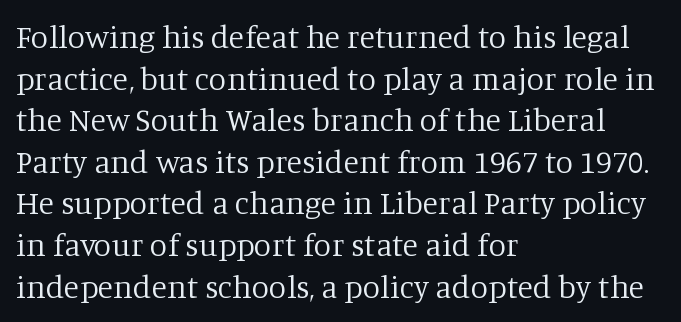
The image shows 32 px regular-weight serif type, upright; set left-aligned, normal line spacing (1.3x), normal letter spacing, not underlined; low stroke contrast and a large x-height.
